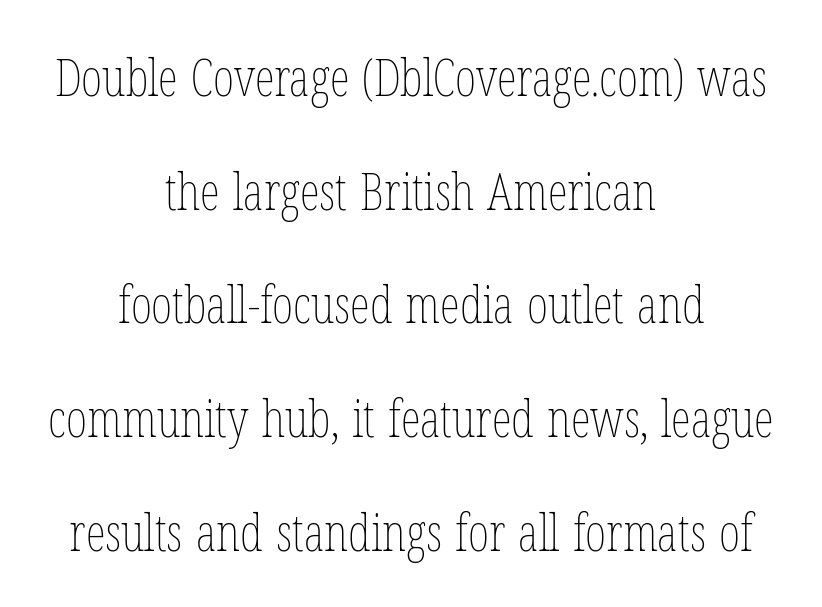
{"italic": "no", "bold": "no", "weight": "thin", "width": "condensed", "stroke_contrast": "low", "x_height": "medium", "monospaced": "no", "underline": "no", "align": "center", "line_spacing": "loose", "line_spacing_ratio": 2.23, "letter_spacing": "normal", "letter_spacing_em": 0.0, "glyph_px": 51}
